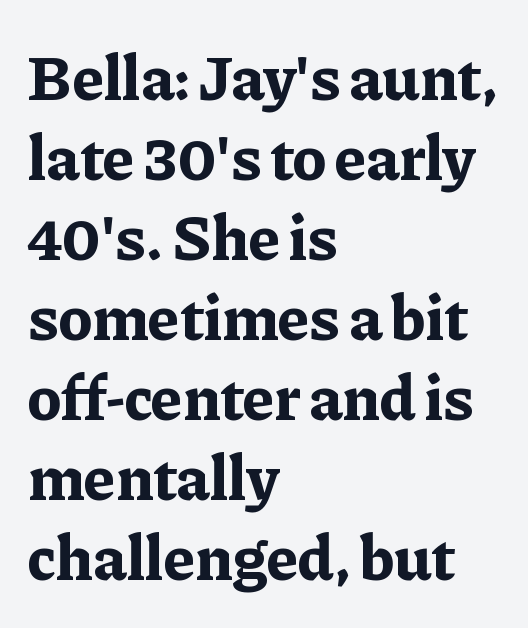
The image shows 64 px bold serif type, upright; set left-aligned, normal line spacing (1.25x), normal letter spacing, not underlined; low stroke contrast and a medium x-height.
